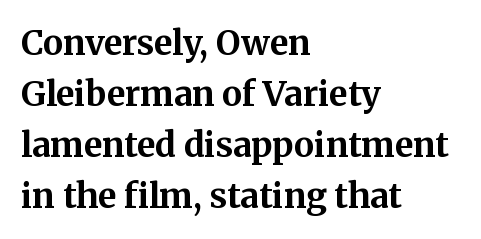
Q: Is the text bold? A: Yes.
Q: Is the text italic (slanted)? A: No, it is upright.
Q: Is the typeface a serif or a sans-serif typeface? A: Serif.
Q: Is the text underlined? A: No.
Q: How is the paragraph aligned? A: Left-aligned.
Q: Is the spacing between letters normal or unusually wide? A: Normal.
Q: Is the spacing between lines tight, normal or loose? A: Normal.
Q: Width (condensed, normal, or wide)? A: Normal.
Q: Stroke contrast? A: Medium.
Q: x-height? A: Medium.
Q: Monospaced? A: No.
